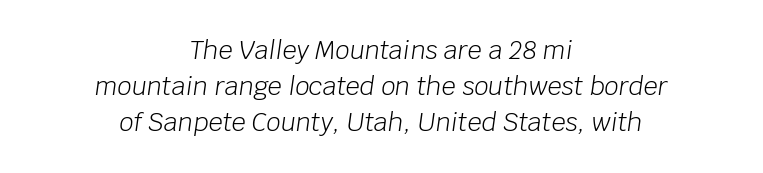
Q: Is the text bold? A: No.
Q: Is the text italic (slanted)? A: Yes, it leans right by about 8 degrees.
Q: Is the text underlined? A: No.
Q: How is the paragraph aligned? A: Centered.
Q: Is the spacing between letters normal or unusually wide? A: Normal.
Q: Is the spacing between lines tight, normal or loose? A: Normal.
